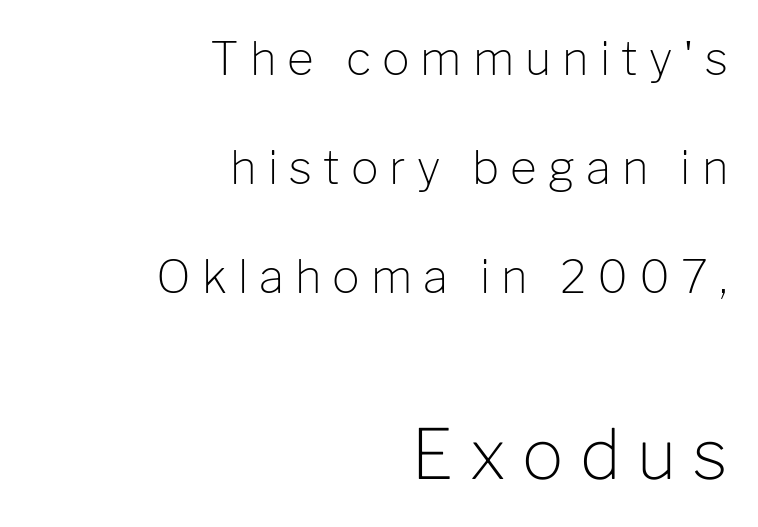
Q: Is the text bold? A: No.
Q: Is the text italic (slanted)? A: No, it is upright.
Q: Is the typeface a serif or a sans-serif typeface? A: Sans-serif.
Q: Is the text underlined? A: No.
Q: How is the paragraph aligned? A: Right-aligned.
Q: Is the spacing between letters normal or unusually wide? A: Unusually wide.
Q: Is the spacing between lines tight, normal or loose? A: Loose.
Q: Which block of text is set in a larger size, the first (top) or the second (bottom)? A: The second (bottom) one.
Q: Width (condensed, normal, or wide)? A: Normal.
Q: Stroke contrast? A: Low.
Q: x-height? A: Medium.
Q: Monospaced? A: No.
